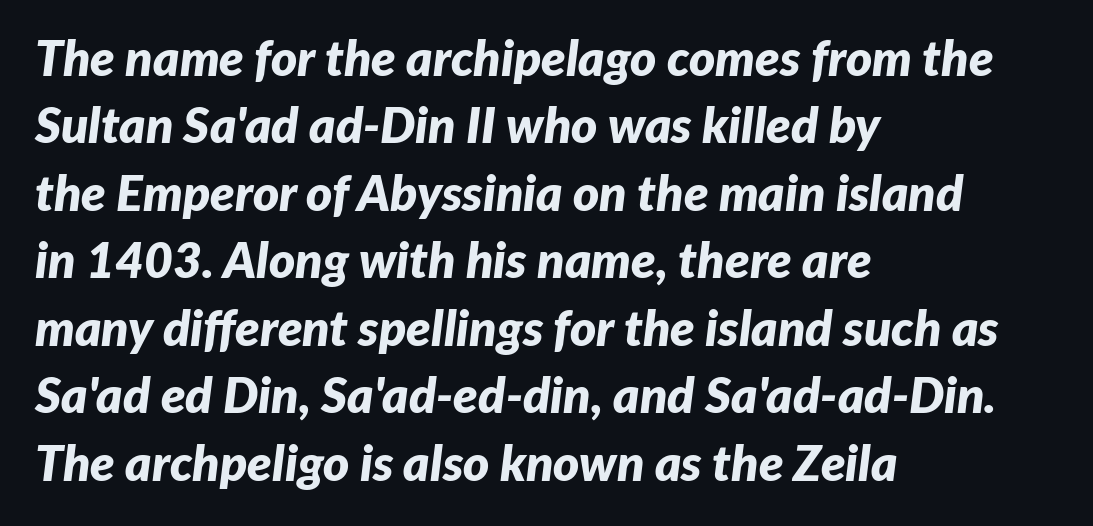
The image shows 50 px bold type, italic (leaning right); set left-aligned, normal line spacing (1.35x), normal letter spacing, not underlined; low stroke contrast and a medium x-height.
